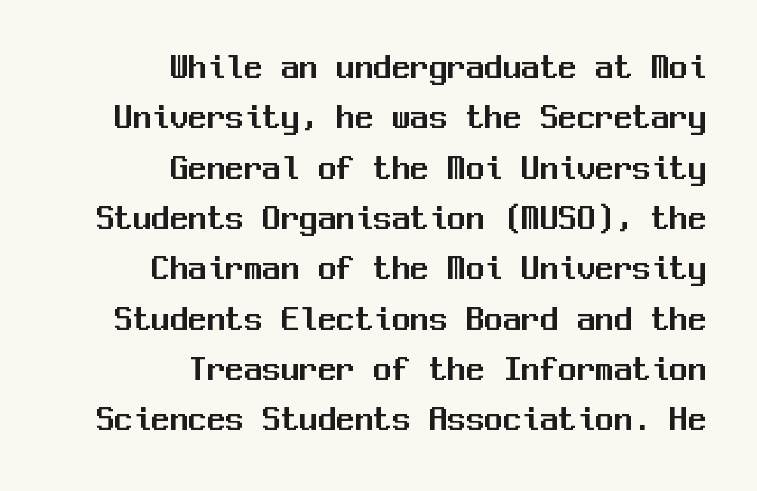
{"serif": "no", "italic": "no", "width": "normal", "stroke_contrast": "medium", "x_height": "medium", "monospaced": "yes", "underline": "no", "align": "right", "line_spacing": "normal", "line_spacing_ratio": 1.36, "letter_spacing": "normal", "letter_spacing_em": 0.0, "glyph_px": 37}
